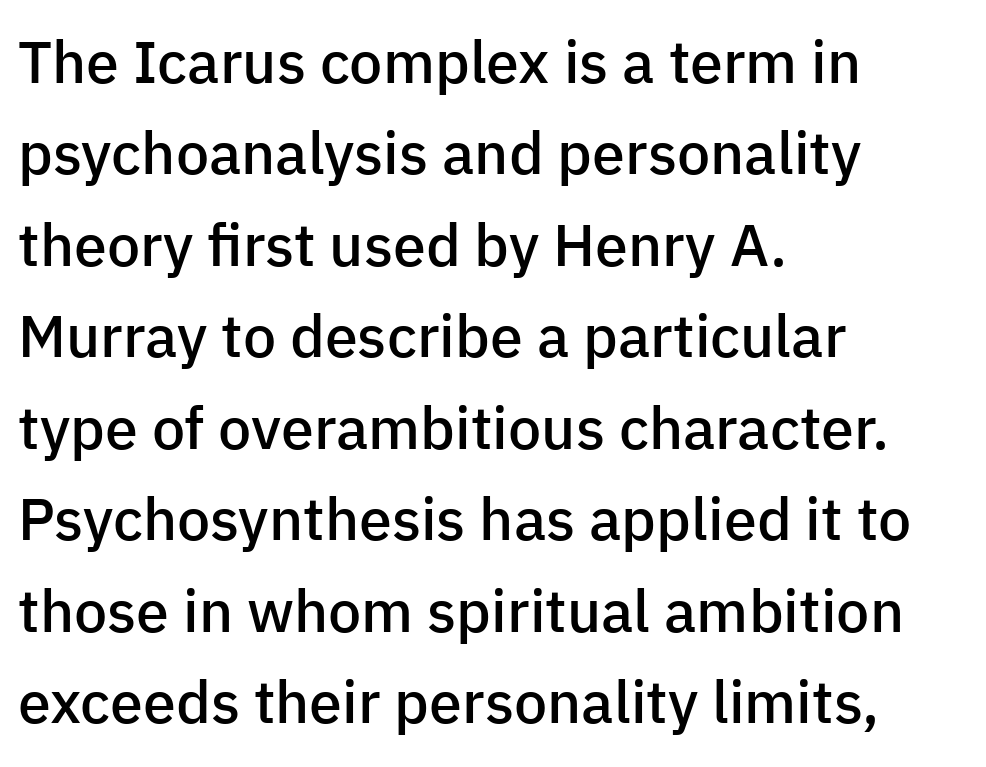
The image shows 59 px semibold sans-serif type, upright; set left-aligned, normal line spacing (1.55x), normal letter spacing, not underlined; low stroke contrast and a medium x-height.
